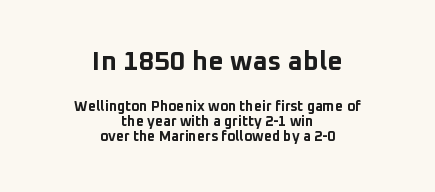
Q: Is the text bold? A: Yes.
Q: Is the text italic (slanted)? A: No, it is upright.
Q: Is the text underlined? A: No.
Q: How is the paragraph aligned? A: Centered.
Q: Is the spacing between letters normal or unusually wide? A: Normal.
Q: Is the spacing between lines tight, normal or loose? A: Tight.
Q: Which block of text is set in a larger size, the first (top) or the second (bottom)? A: The first (top) one.
